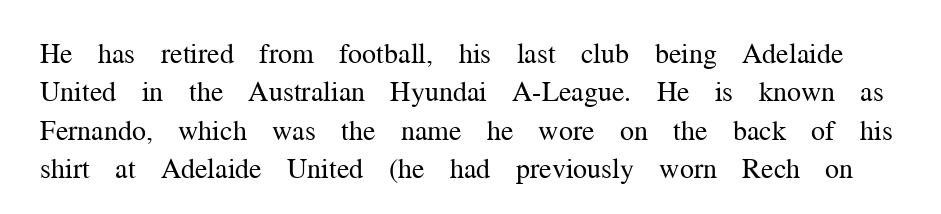
The passage shown is not bold in any degree. Do the letters lean? They stand straight. Quick note: interline space is typical. The face used here is proportionally spaced, like ordinary book or web type.
